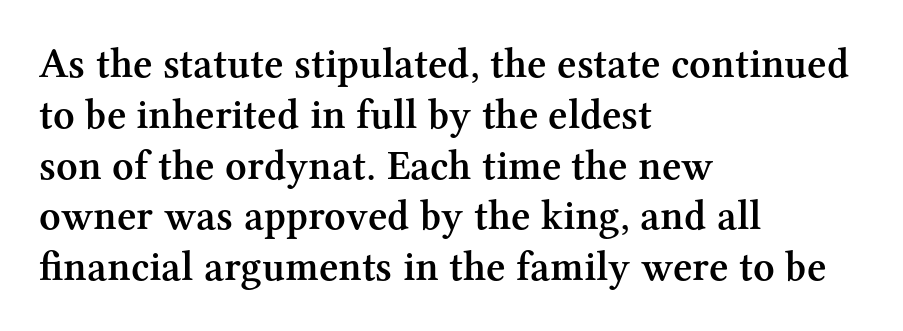
Q: Is the text bold? A: Semi-bold.
Q: Is the text italic (slanted)? A: No, it is upright.
Q: Is the typeface a serif or a sans-serif typeface? A: Serif.
Q: Is the text underlined? A: No.
Q: How is the paragraph aligned? A: Left-aligned.
Q: Is the spacing between letters normal or unusually wide? A: Normal.
Q: Width (condensed, normal, or wide)? A: Normal.
Q: Stroke contrast? A: Medium.
Q: x-height? A: Medium.
Q: Monospaced? A: No.
